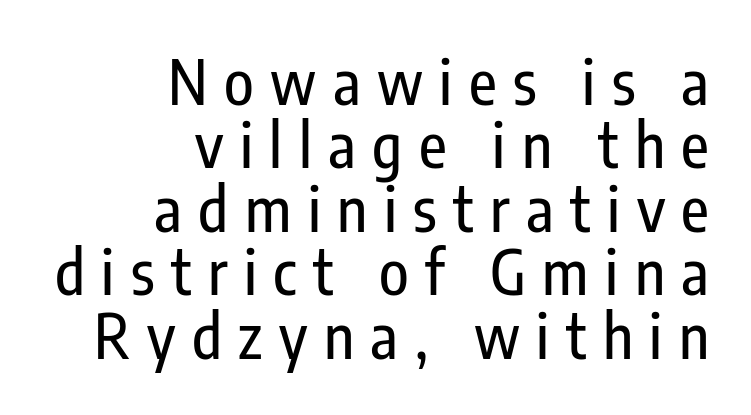
Q: Is the text italic (slanted)? A: No, it is upright.
Q: Is the typeface a serif or a sans-serif typeface? A: Sans-serif.
Q: Is the text underlined? A: No.
Q: How is the paragraph aligned? A: Right-aligned.
Q: Is the spacing between letters normal or unusually wide? A: Unusually wide.
Q: Is the spacing between lines tight, normal or loose? A: Tight.
Q: Width (condensed, normal, or wide)? A: Condensed.
Q: Stroke contrast? A: Low.
Q: x-height? A: Medium.
Q: Monospaced? A: No.
